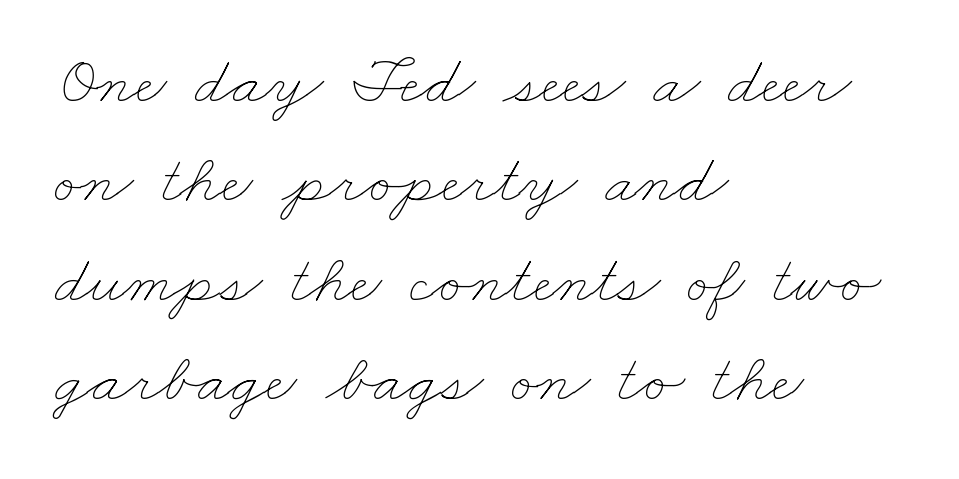
Q: Is the text bold? A: No.
Q: Is the text underlined? A: No.
Q: How is the paragraph aligned? A: Left-aligned.
Q: Is the spacing between letters normal or unusually wide? A: Normal.
Q: Is the spacing between lines tight, normal or loose? A: Normal.
Q: Width (condensed, normal, or wide)? A: Wide.
Q: Stroke contrast? A: Low.
Q: x-height? A: Small.
Q: Monospaced? A: No.
